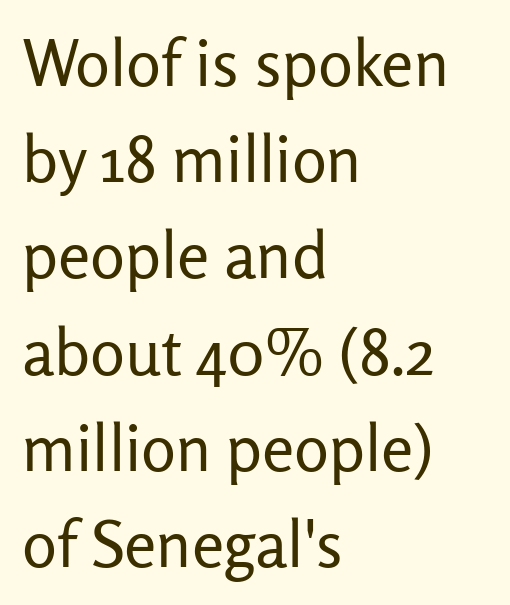
These lines sit exactly where default settings would place them. Anything drawn beneath the words? Only blank space. When letters stand straight like this, we call the style roman or upright. The rendering uses natural spacing where letterforms have individual widths. Stroke mass is kept to a normal reading level or below. Is this a sans? Yes — the strokes have no serifs.
